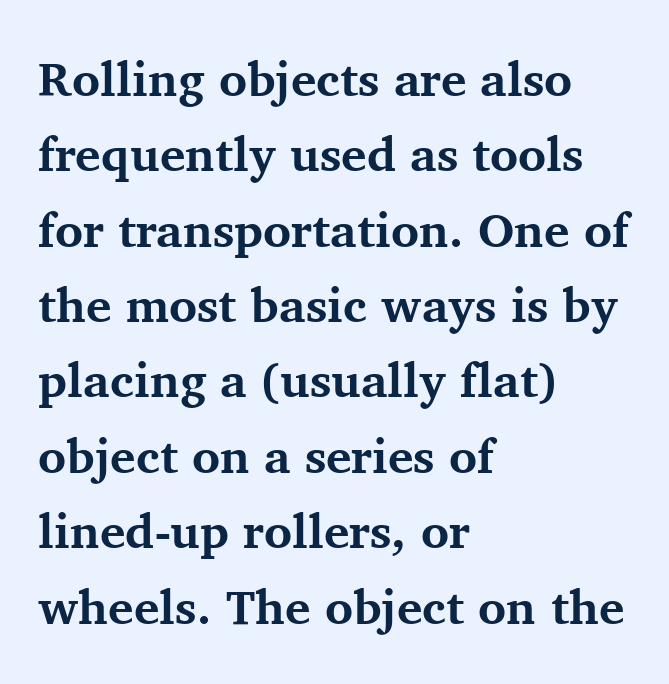
No word sits above an underline. In terms of leading, this rendering sits right in the middle. Think of a printed novel: that variable character pitch is what you see here. Is this a sans? No — the strokes have serifs. Posture: upright roman. Heft: maximum for text — a bold.
